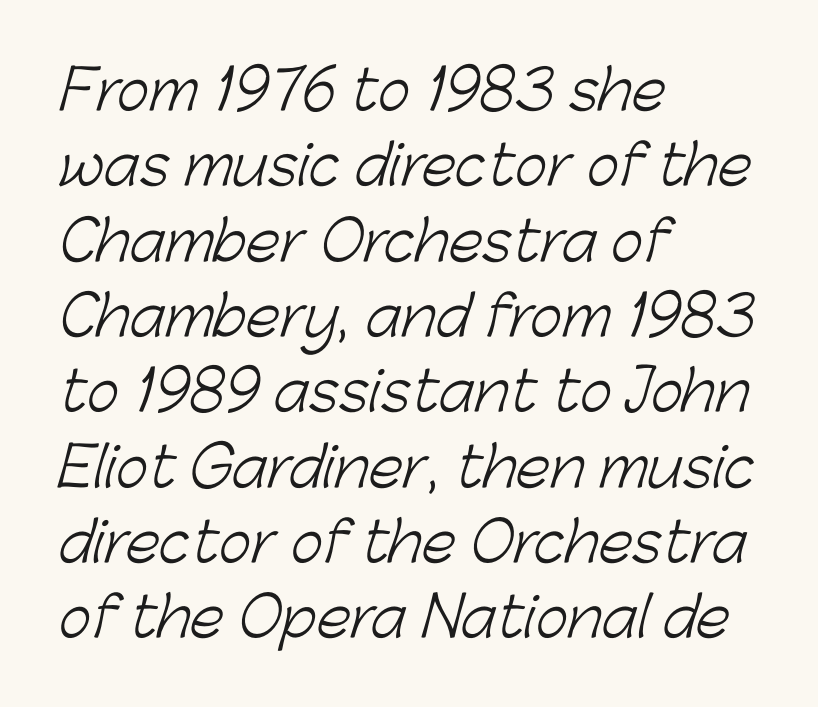
A bare baseline throughout the passage. Bold? No — there's no thickening of the strokes. The rag falls on the right side of this text block. The lines sit at an ordinary, default distance from one another. Letter spacing: default.
